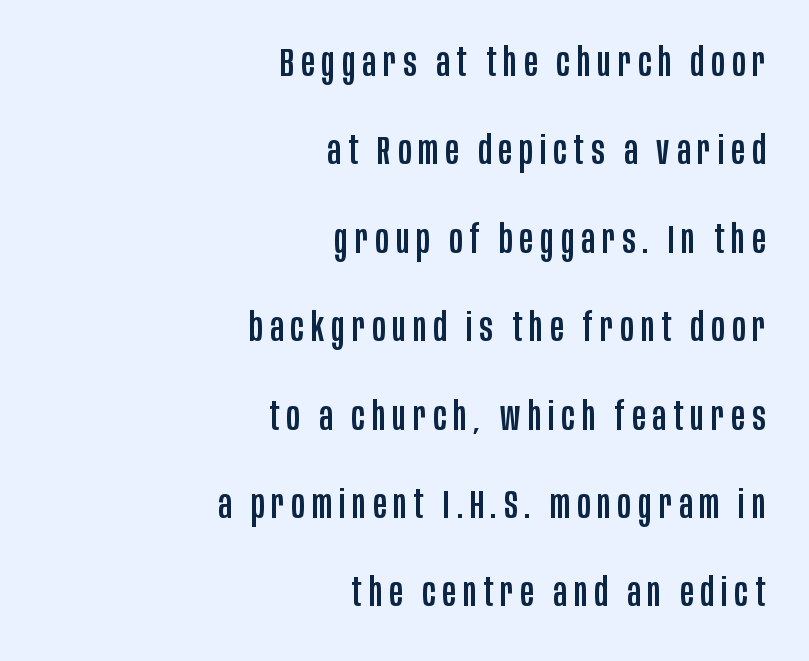
Caption: multi-line text, flush right, ragged left. Look at the bottom of the vertical strokes: they stop flat, with no serifs. Do the characters align in a grid? No, the font is proportional. Unlike italic type, these characters show no tilt at all. The words here are not underlined.
